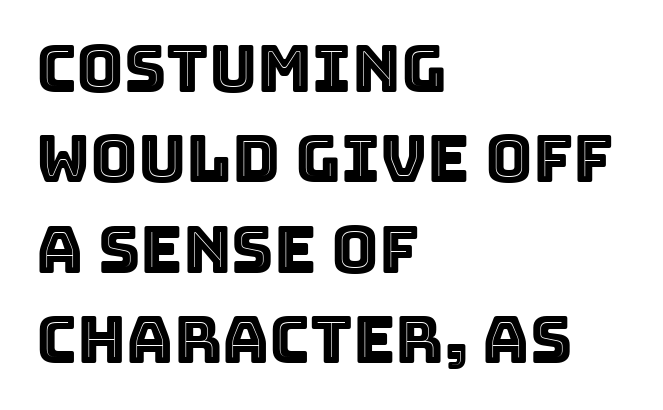
No extra tracking has been applied to these lines. Clear beneath every line of the passage. Looks like regular typesetting: each glyph gets only the width it needs. Does the leading feel generous? No, just average.
